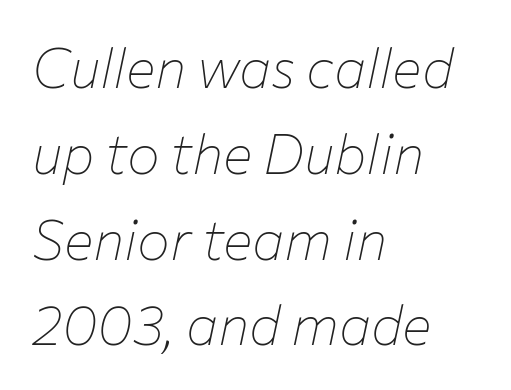
Do the characters align in a grid? No, the font is proportional. There is no visible air inserted between adjacent glyphs. This sample is left-justified, so line endings fall wherever the words run out. Successive baselines arrive at the customary interval. The passage shown is not underscored anywhere.
